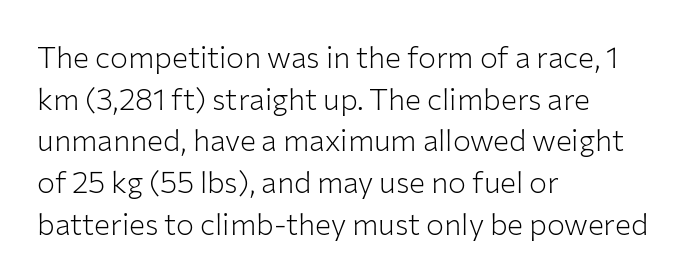
The image shows 30 px light sans-serif type, upright; set left-aligned, normal line spacing (1.39x), normal letter spacing, not underlined; low stroke contrast and a medium x-height.
